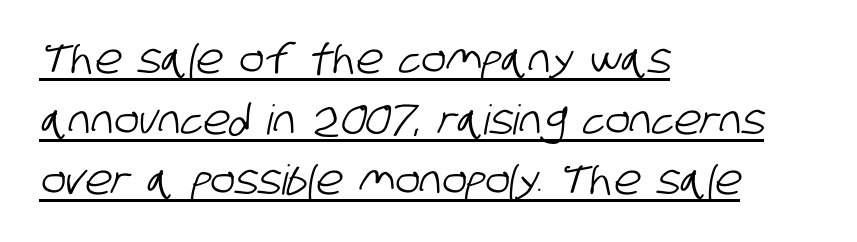
Q: Is the typeface a serif or a sans-serif typeface? A: Sans-serif.
Q: Is the text underlined? A: Yes.
Q: How is the paragraph aligned? A: Left-aligned.
Q: Is the spacing between letters normal or unusually wide? A: Normal.
Q: Is the spacing between lines tight, normal or loose? A: Normal.
Q: Width (condensed, normal, or wide)? A: Condensed.
Q: Stroke contrast? A: Low.
Q: x-height? A: Large.
Q: Monospaced? A: No.
